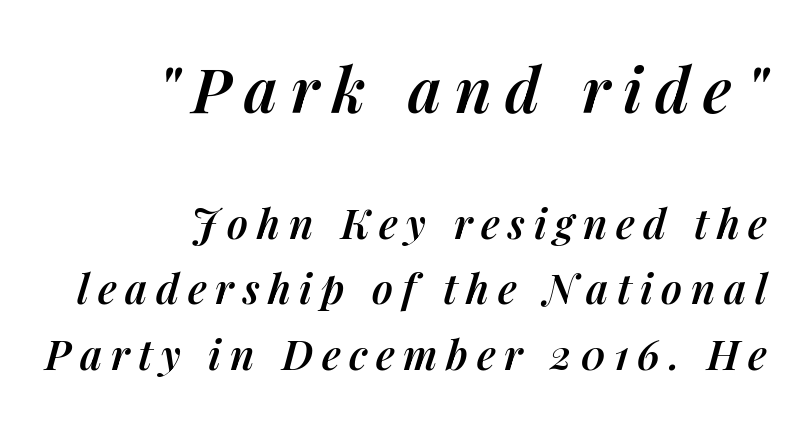
The compositor pushed each line to the right boundary. Does the lettering tilt? It does — this is italic. Summary of weight: moderately heavy, a semibold. Unmarked baselines from the first word to the last.
